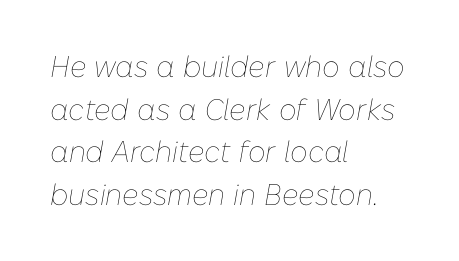
{"italic": "yes", "lean": "right", "slant_degrees": 10, "bold": "no", "weight": "thin", "width": "normal", "stroke_contrast": "low", "x_height": "medium", "monospaced": "no", "underline": "no", "align": "left", "line_spacing": "normal", "line_spacing_ratio": 1.42, "letter_spacing": "normal", "letter_spacing_em": 0.0, "glyph_px": 30}
